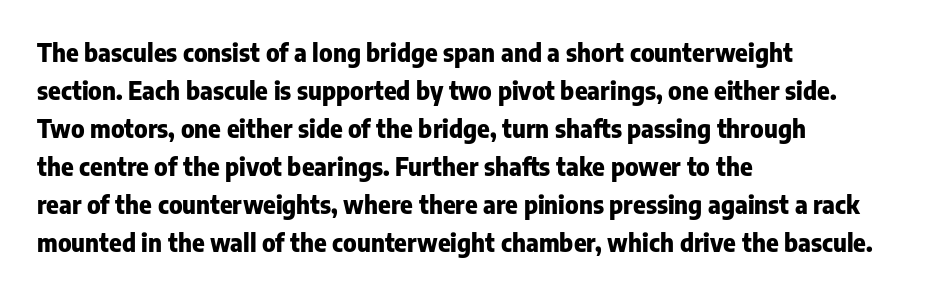
Q: Is the text bold? A: Yes.
Q: Is the text italic (slanted)? A: No, it is upright.
Q: Is the text underlined? A: No.
Q: How is the paragraph aligned? A: Left-aligned.
Q: Is the spacing between letters normal or unusually wide? A: Normal.
Q: Is the spacing between lines tight, normal or loose? A: Normal.
